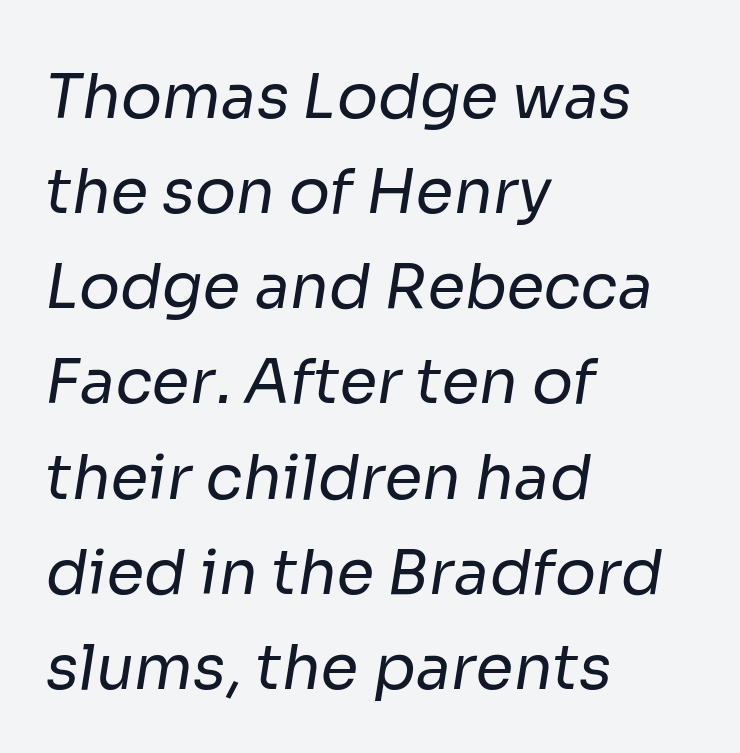
Q: Is the text bold? A: No.
Q: Is the typeface a serif or a sans-serif typeface? A: Sans-serif.
Q: Is the text underlined? A: No.
Q: How is the paragraph aligned? A: Left-aligned.
Q: Is the spacing between letters normal or unusually wide? A: Normal.
Q: Is the spacing between lines tight, normal or loose? A: Normal.
Q: Width (condensed, normal, or wide)? A: Normal.
Q: Stroke contrast? A: Low.
Q: x-height? A: Medium.
Q: Monospaced? A: No.
